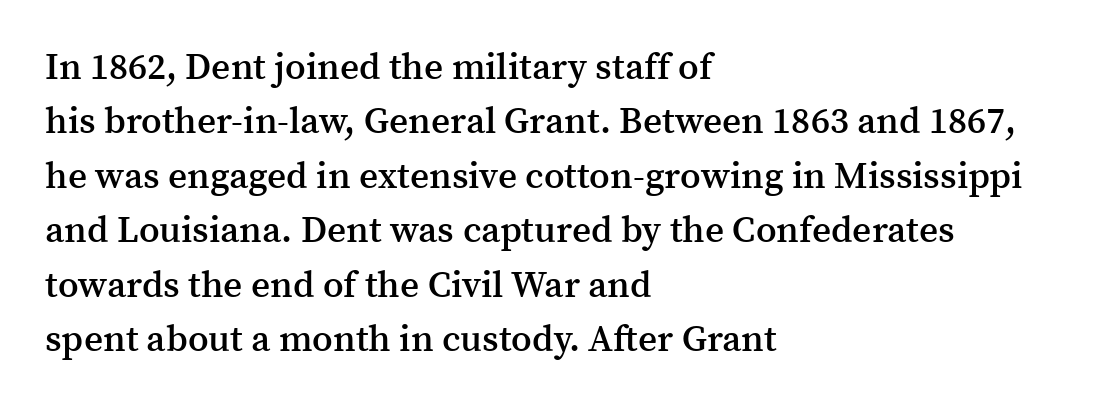
The image shows 37 px semibold serif type, upright; set left-aligned, normal line spacing (1.47x), normal letter spacing, not underlined; medium stroke contrast and a medium x-height.
